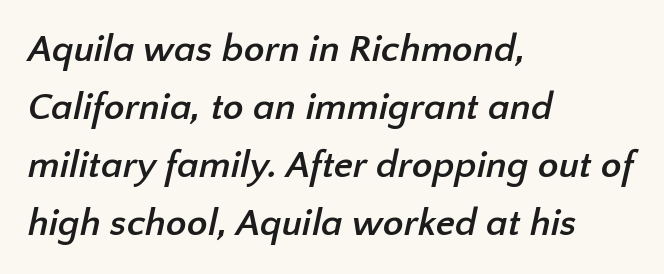
The image shows 38 px semibold sans-serif type; set left-aligned, normal line spacing (1.53x), normal letter spacing, not underlined; low stroke contrast and a medium x-height.
